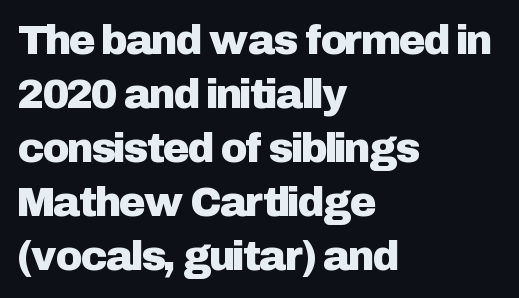
The characters display no serif detailing; their extremities are plain. These lines are rendered in a variable-pitch font. Interline gaps are of average width in this sample. Italic? Not at all — the glyphs are vertical.
